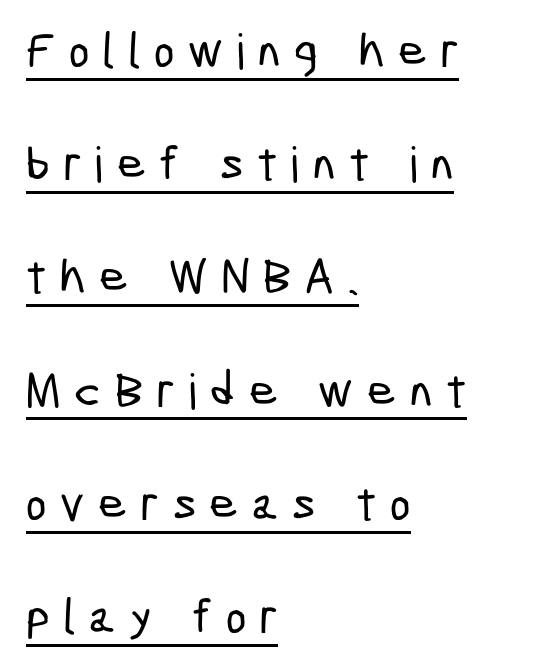
The image shows 49 px condensed sans-serif type; set left-aligned, loose line spacing (2.31x), unusually wide letter spacing (+0.28 em), underlined; low stroke contrast and a medium x-height.
